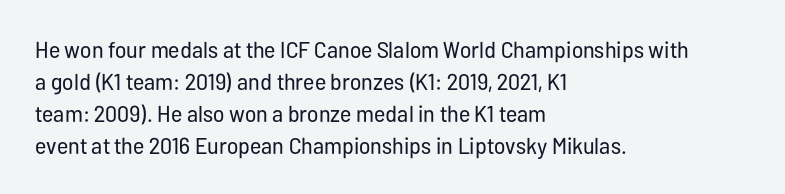
{"italic": "no", "bold": "no", "underline": "no", "align": "left", "line_spacing": "normal", "line_spacing_ratio": 1.39, "letter_spacing": "normal", "letter_spacing_em": 0.0, "glyph_px": 23}
